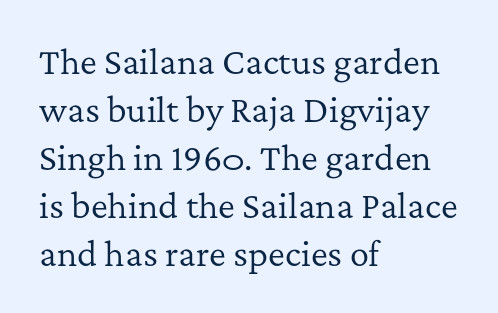
This rendering leaves character spacing at its baseline value. Are there feet on the stems? There are — it's a serif. Proportional: the letters do not fall into vertical columns. The letters look calm and open, with moderate or lighter stems. Designer's note — italics off, roman on. The space between consecutive lines is moderate.
